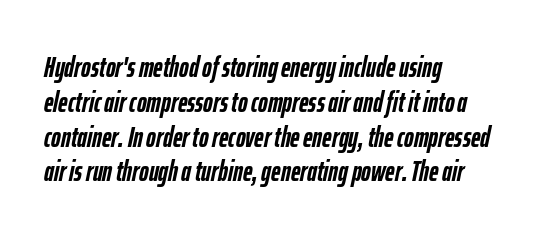
{"italic": "yes", "lean": "right", "slant_degrees": 12, "bold": "yes", "weight": "semibold", "width": "condensed", "stroke_contrast": "low", "x_height": "medium", "monospaced": "no", "underline": "no", "align": "left", "line_spacing_ratio": 1.2, "letter_spacing": "normal", "letter_spacing_em": 0.0, "glyph_px": 29}
